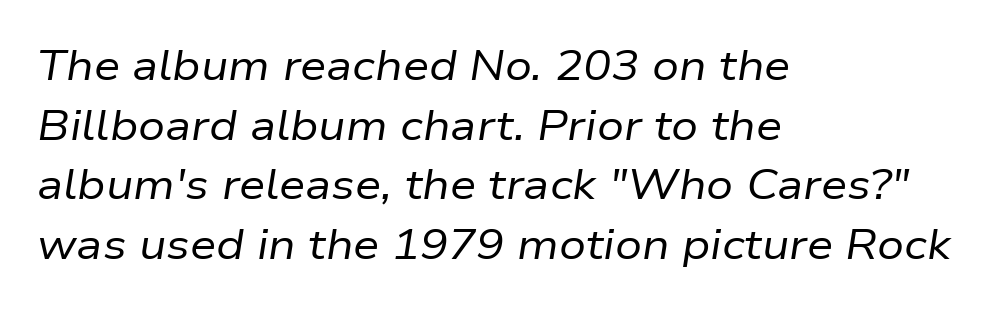
Q: Is the text bold? A: No.
Q: Is the text italic (slanted)? A: Yes, it leans right by about 9 degrees.
Q: Is the text underlined? A: No.
Q: How is the paragraph aligned? A: Left-aligned.
Q: Is the spacing between letters normal or unusually wide? A: Normal.
Q: Is the spacing between lines tight, normal or loose? A: Normal.
Q: Width (condensed, normal, or wide)? A: Normal.
Q: Stroke contrast? A: Low.
Q: x-height? A: Medium.
Q: Monospaced? A: No.
